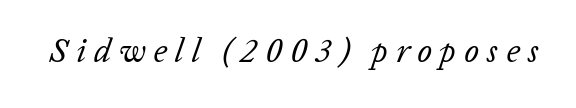
The image shows 33 px regular-weight type, italic (leaning right); set unusually wide letter spacing (+0.25 em), not underlined; low stroke contrast and a medium x-height.
